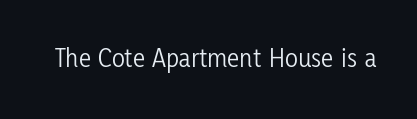
Q: Is the text bold? A: No.
Q: Is the text italic (slanted)? A: No, it is upright.
Q: Is the text underlined? A: No.
Q: Is the spacing between letters normal or unusually wide? A: Normal.
